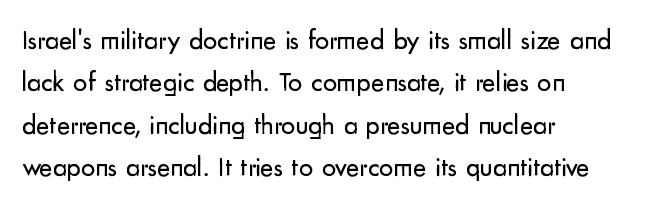
{"serif": "no", "italic": "no", "bold": "no", "weight": "regular", "width": "normal", "stroke_contrast": "low", "x_height": "small", "monospaced": "no", "underline": "no", "align": "left", "line_spacing": "normal", "line_spacing_ratio": 1.51, "letter_spacing": "normal", "letter_spacing_em": 0.0, "glyph_px": 28}
